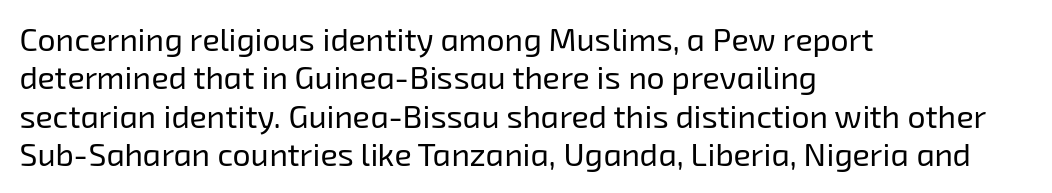
Horizontally, the lines are justified to the leading edge only. This sample has the flowing, uneven cadence of proportional lettering. These lines keep a tight, regular rhythm from letter to letter. Type without underlining.
